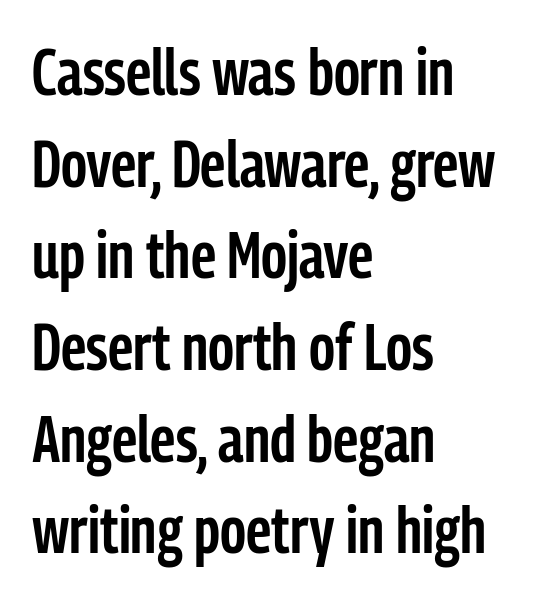
{"serif": "no", "italic": "no", "bold": "semi", "weight": "semibold", "width": "condensed", "stroke_contrast": "low", "x_height": "medium", "monospaced": "no", "underline": "no", "align": "left", "line_spacing": "normal", "line_spacing_ratio": 1.41, "letter_spacing": "normal", "letter_spacing_em": 0.0, "glyph_px": 65}
